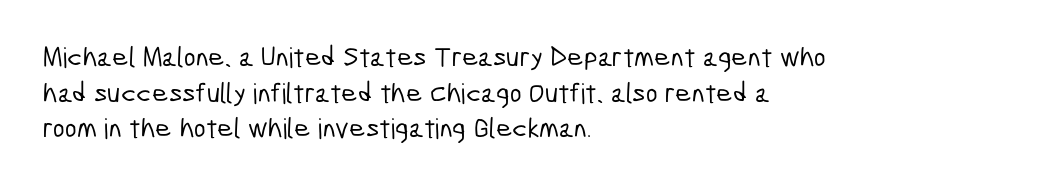
{"serif": "no", "width": "condensed", "stroke_contrast": "low", "x_height": "medium", "monospaced": "no", "underline": "no", "align": "left", "line_spacing": "normal", "line_spacing_ratio": 1.27, "letter_spacing": "normal", "letter_spacing_em": 0.0, "glyph_px": 28}
